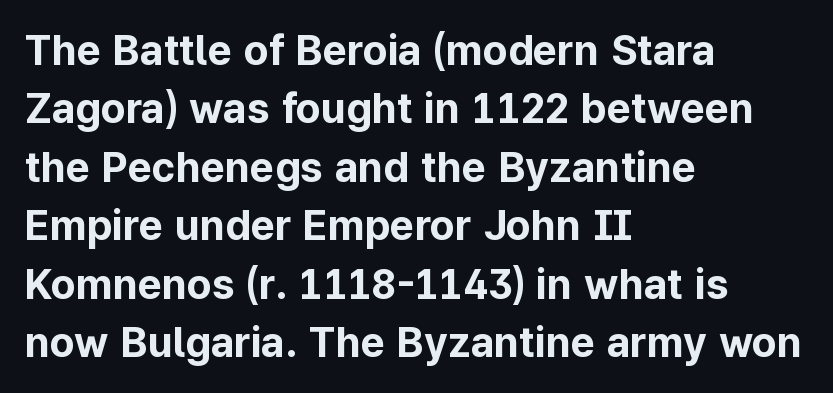
The image shows 42 px bold sans-serif type, upright; set left-aligned, normal line spacing (1.39x), normal letter spacing, not underlined; low stroke contrast and a medium x-height.
